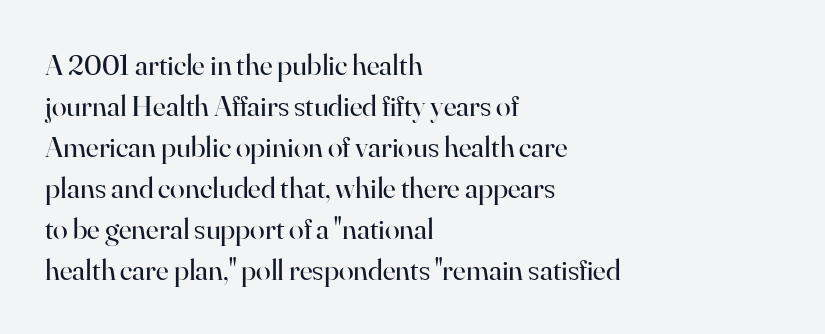
No italicization has been applied; the sample stays upright. The foot of each line stays bare and open. Ink coverage per letter is moderate at most. The horizontal fit of the characters is conventional and even.
